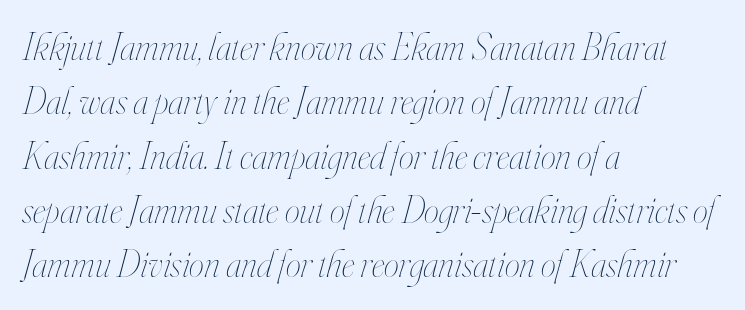
Each word holds together tightly as a unit, with standard inter-letter gaps. Each letter keeps its own natural width here, so spacing adapts to shape. Quick note: underline off. Caption: face not bold, strokes unweighted. Yep, that's italic — everything's leaning.
